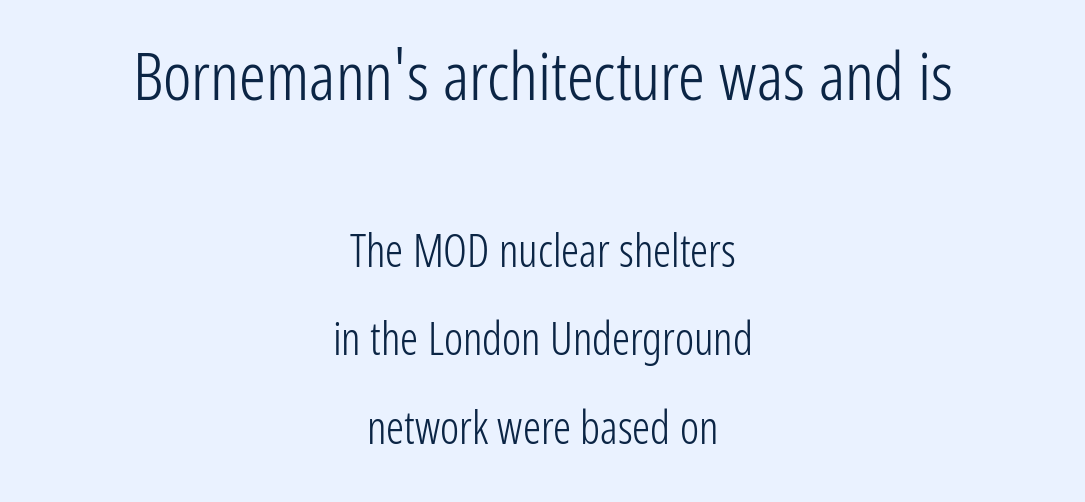
{"serif": "no", "italic": "no", "bold": "no", "weight": "light", "width": "condensed", "stroke_contrast": "low", "x_height": "medium", "monospaced": "no", "underline": "no", "align": "center", "line_spacing": "loose", "line_spacing_ratio": 1.97, "letter_spacing": "normal", "letter_spacing_em": 0.0, "larger_block": "first", "size_ratio": 1.49, "glyph_px": 67}
